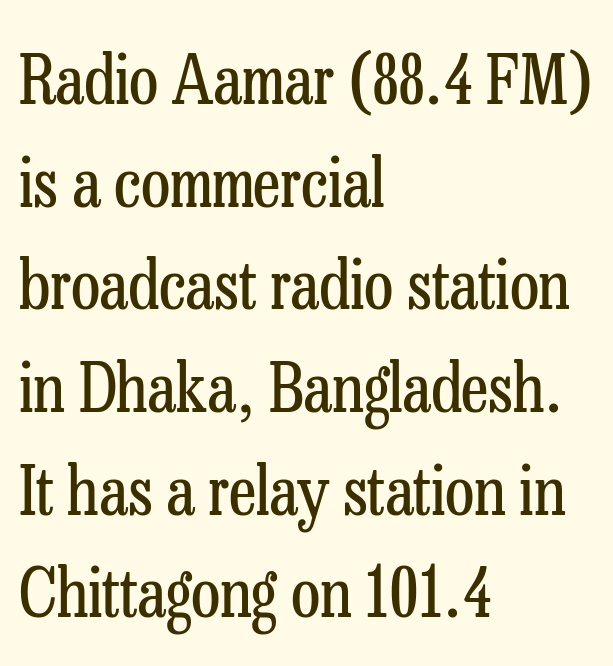
The image shows 68 px regular-weight, condensed serif type, upright; set left-aligned, normal line spacing (1.51x), normal letter spacing, not underlined; low stroke contrast and a medium x-height.
